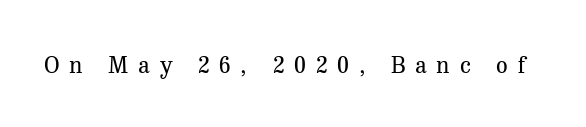
Each word looks stretched out because of the extra space between its letters. The lettering holds an erect, upright posture throughout. The typeface has the unassuming heft of standard copy or less. Honestly, there is no underline to notice here at all.
